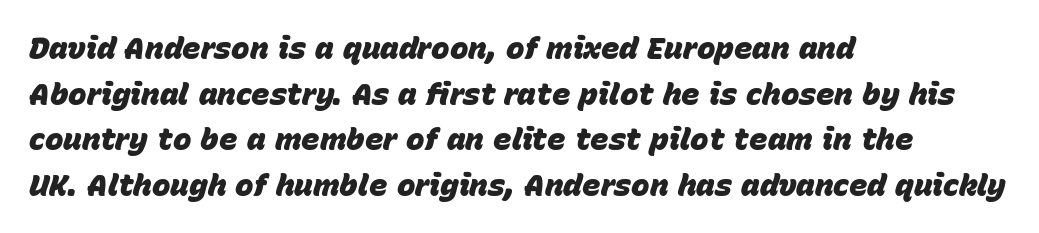
Compared with ordinary roman type, these characters are visibly tilted. Heavy, bold letterforms. Visually the block forms a straight wall on the left and a jagged coastline on the right. Think of a printed novel: that variable character pitch is what you see here. Students, note that the glyphs here touch the page at normal intervals.
